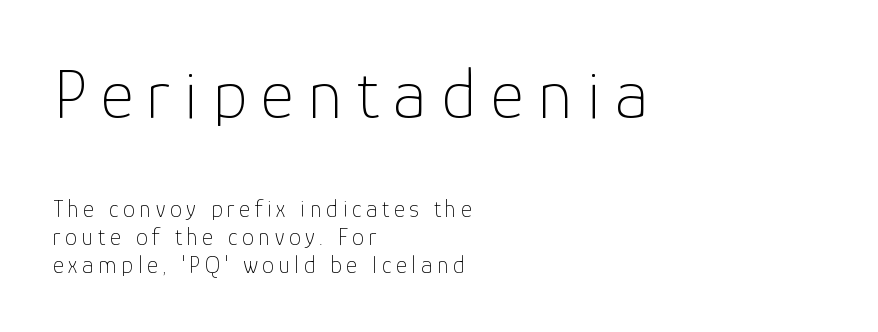
Q: Is the text bold? A: No.
Q: Is the text italic (slanted)? A: No, it is upright.
Q: Is the typeface a serif or a sans-serif typeface? A: Sans-serif.
Q: Is the text underlined? A: No.
Q: How is the paragraph aligned? A: Left-aligned.
Q: Which block of text is set in a larger size, the first (top) or the second (bottom)? A: The first (top) one.
Q: Width (condensed, normal, or wide)? A: Normal.
Q: Stroke contrast? A: Low.
Q: x-height? A: Medium.
Q: Monospaced? A: No.
